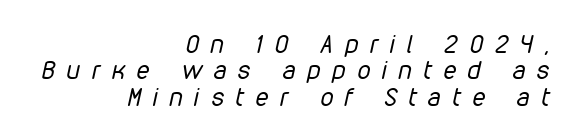
Rendered with sloped, italic letterforms. No chunkiness to these letters — they're not bold. Has an underline been added? It has not. The lines are packed closely together with very little leading. A typesetter would call this heavily tracked-out type.
